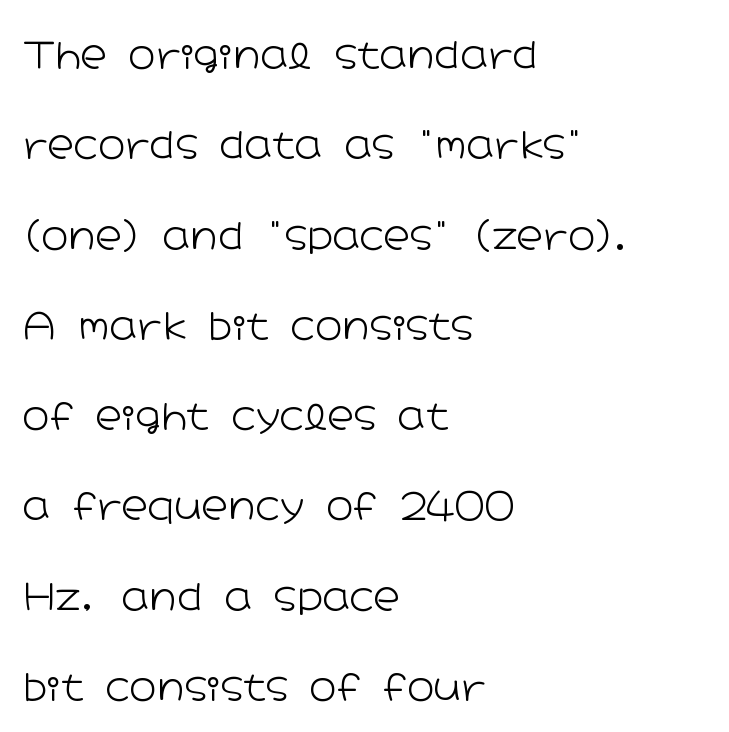
{"serif": "no", "italic": "no", "bold": "no", "weight": "light", "width": "wide", "stroke_contrast": "low", "x_height": "medium", "monospaced": "no", "underline": "no", "align": "left", "line_spacing": "loose", "line_spacing_ratio": 2.44, "letter_spacing": "normal", "letter_spacing_em": 0.0, "glyph_px": 37}
